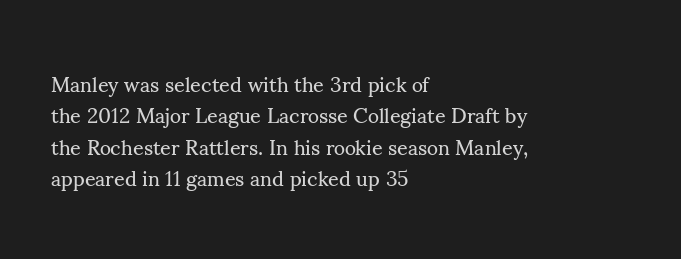
Q: Is the text bold? A: No.
Q: Is the text italic (slanted)? A: No, it is upright.
Q: Is the text underlined? A: No.
Q: How is the paragraph aligned? A: Left-aligned.
Q: Is the spacing between letters normal or unusually wide? A: Normal.
Q: Is the spacing between lines tight, normal or loose? A: Normal.
